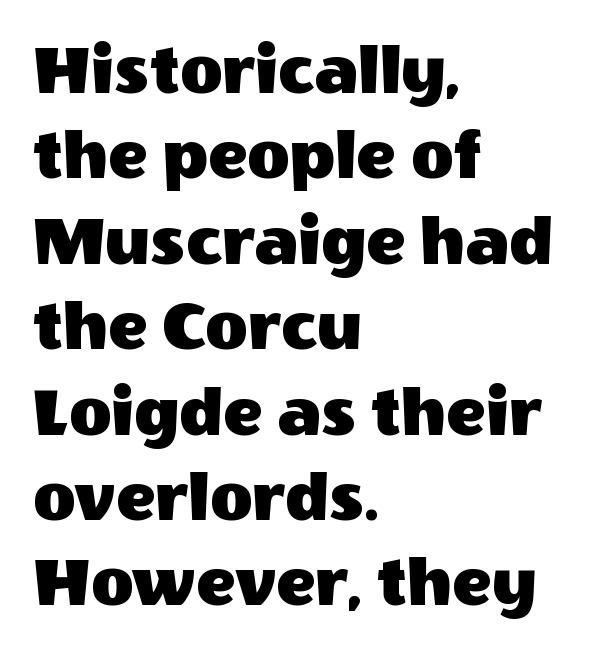
Q: Is the text italic (slanted)? A: No, it is upright.
Q: Is the typeface a serif or a sans-serif typeface? A: Sans-serif.
Q: Is the text underlined? A: No.
Q: How is the paragraph aligned? A: Left-aligned.
Q: Is the spacing between letters normal or unusually wide? A: Normal.
Q: Width (condensed, normal, or wide)? A: Normal.
Q: x-height? A: Large.
Q: Monospaced? A: No.
